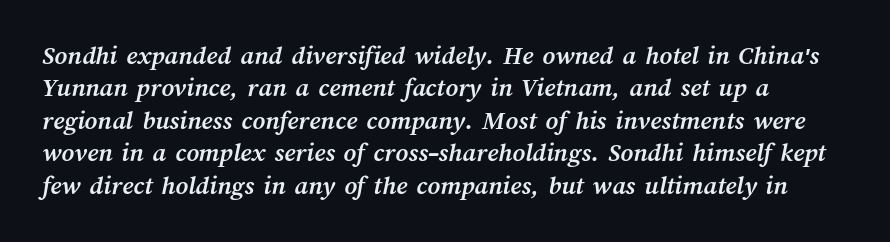
The image shows 27 px bold type; set line spacing 1.2x, normal letter spacing, not underlined.
